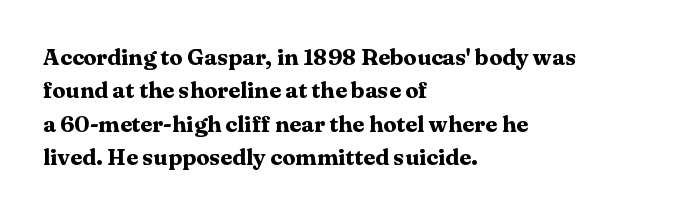
The strip under each line holds only bare page. Between one letter and the next there's only the usual sliver of space. Is there any slant? The stems are plumb. Plenty of ink on the page — the face is bold. Leading matches the norm, producing a regular column.
